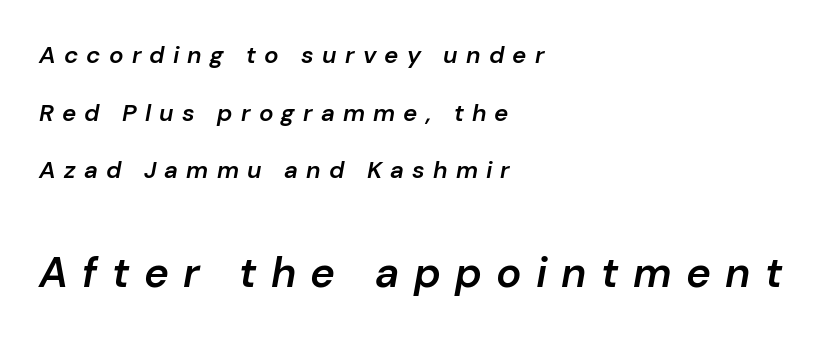
If you drew a ruler down the left edge, every line would touch it. Students, this is semibold: more ink than regular, less than bold. What's the leading like? Stretched, with rows far apart. Emphasis-style slanted type is in use.
